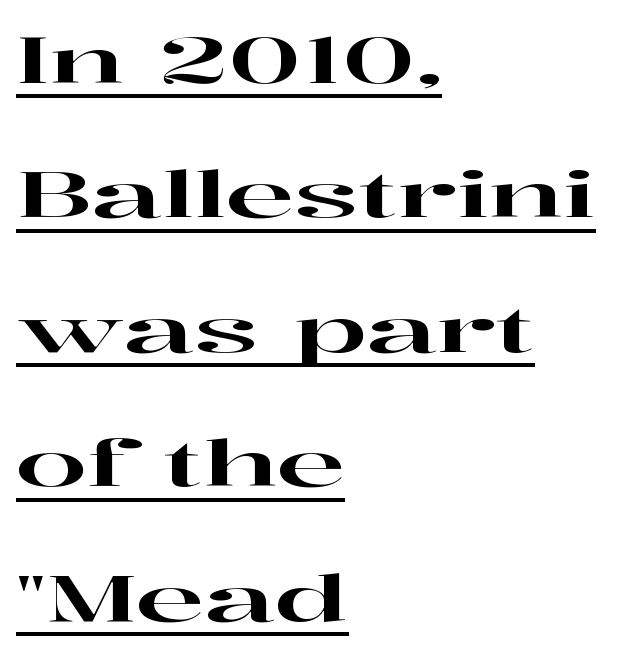
How would I describe the line gaps? Wide and relaxed. A roman cut, with each character standing at attention. The letters carry serifs — small finishing strokes at the ends of their stems. Is the block centered? No — it sits flush against the left margin. Between one letter and the next there's only the usual sliver of space.
